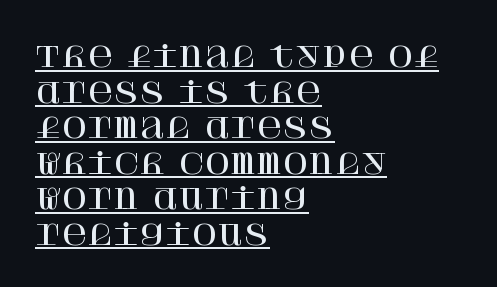
Q: Is the text italic (slanted)? A: No, it is upright.
Q: Is the typeface a serif or a sans-serif typeface? A: Serif.
Q: Is the text underlined? A: Yes.
Q: How is the paragraph aligned? A: Left-aligned.
Q: Is the spacing between letters normal or unusually wide? A: Normal.
Q: Is the spacing between lines tight, normal or loose? A: Normal.
Q: Width (condensed, normal, or wide)? A: Normal.
Q: Stroke contrast? A: High.
Q: x-height? A: Large.
